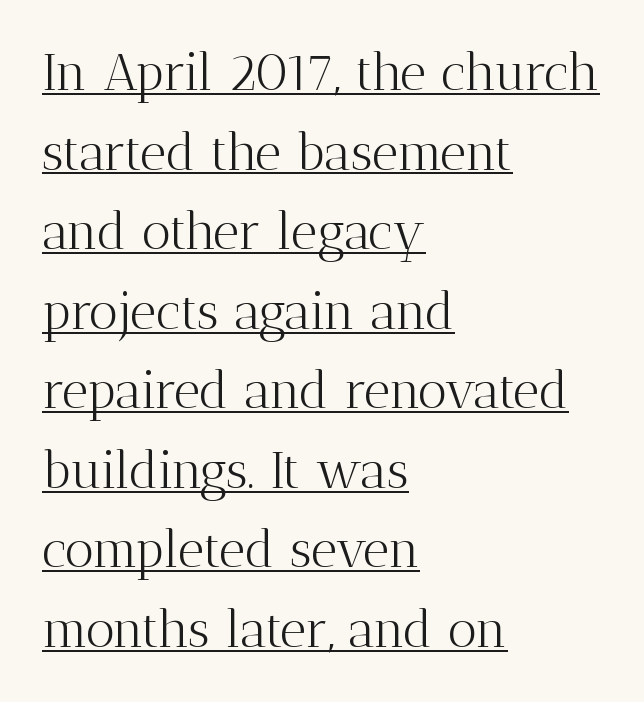
Q: Is the text bold? A: No.
Q: Is the text italic (slanted)? A: No, it is upright.
Q: Is the typeface a serif or a sans-serif typeface? A: Serif.
Q: Is the text underlined? A: Yes.
Q: How is the paragraph aligned? A: Left-aligned.
Q: Is the spacing between letters normal or unusually wide? A: Normal.
Q: Is the spacing between lines tight, normal or loose? A: Normal.
Q: Width (condensed, normal, or wide)? A: Normal.
Q: Stroke contrast? A: Medium.
Q: x-height? A: Medium.
Q: Monospaced? A: No.
